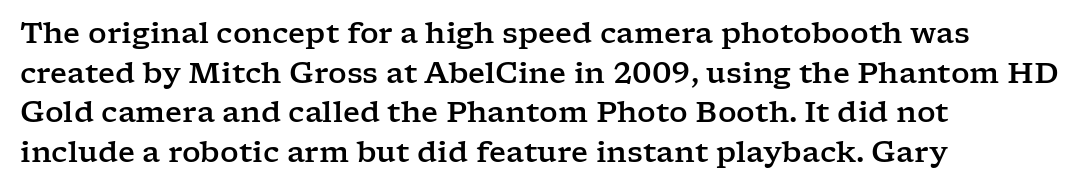
Q: Is the text italic (slanted)? A: No, it is upright.
Q: Is the typeface a serif or a sans-serif typeface? A: Serif.
Q: Is the text underlined? A: No.
Q: How is the paragraph aligned? A: Left-aligned.
Q: Is the spacing between letters normal or unusually wide? A: Normal.
Q: Is the spacing between lines tight, normal or loose? A: Normal.
Q: Width (condensed, normal, or wide)? A: Wide.
Q: Stroke contrast? A: Low.
Q: x-height? A: Medium.
Q: Monospaced? A: No.
